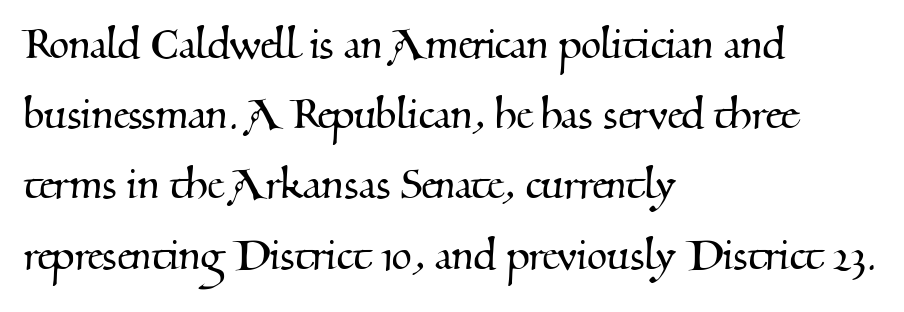
The image shows 52 px serif type; set left-aligned, normal line spacing (1.35x), normal letter spacing, not underlined; medium stroke contrast and a small x-height.
